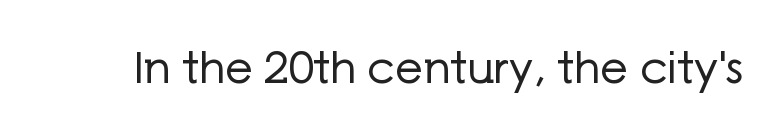
A roman cut, with each character standing at attention. Spacing between characters is what you'd get straight out of the box. A typesetter would call this proportional, since set widths differ per character. Check where the strokes stop: nothing finishes them off — pure sans.
